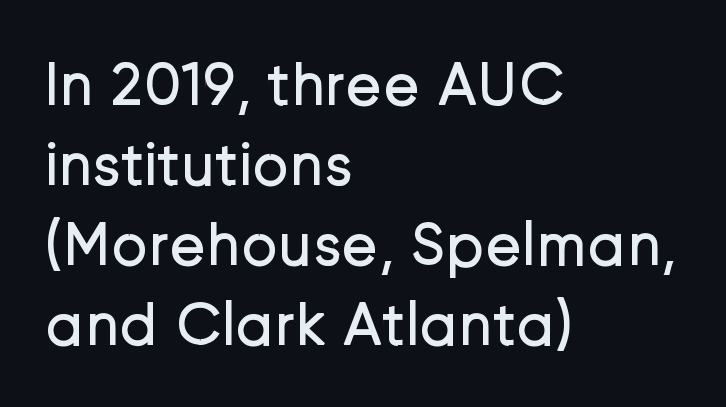
The image shows 62 px regular-weight sans-serif type, upright; set left-aligned, normal line spacing (1.29x), normal letter spacing, not underlined; low stroke contrast and a medium x-height.
